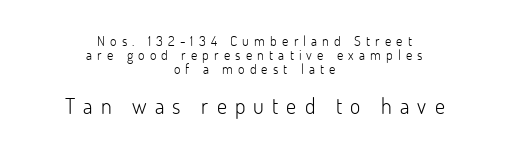
Q: Is the text bold? A: No.
Q: Is the text italic (slanted)? A: No, it is upright.
Q: Is the text underlined? A: No.
Q: How is the paragraph aligned? A: Centered.
Q: Is the spacing between letters normal or unusually wide? A: Unusually wide.
Q: Is the spacing between lines tight, normal or loose? A: Tight.
Q: Which block of text is set in a larger size, the first (top) or the second (bottom)? A: The second (bottom) one.
